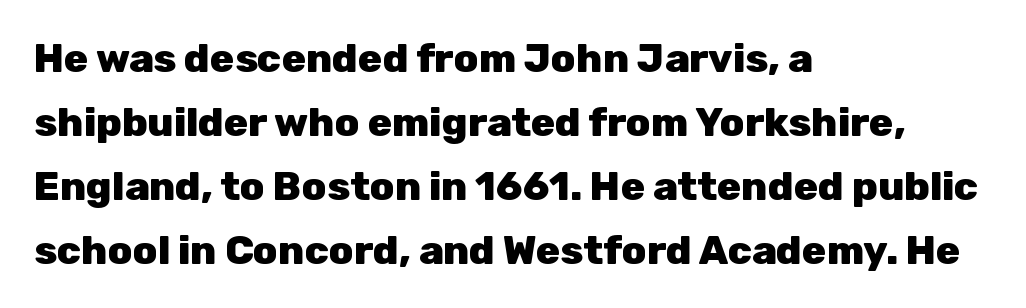
Each letter's strokes conclude bluntly, with no projecting serifs. The lines sit at an ordinary, default distance from one another. The sample has been set heavy, in full bold. The string is rendered with underlining switched off. Is there any slant? The stems are plumb. The type is set solid horizontally, with unmodified tracking.
